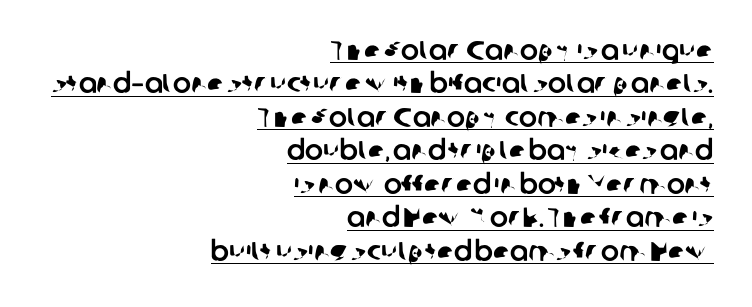
{"underline": "yes", "align": "right", "line_spacing_ratio": 1.24, "letter_spacing": "normal", "letter_spacing_em": 0.0, "glyph_px": 27}
